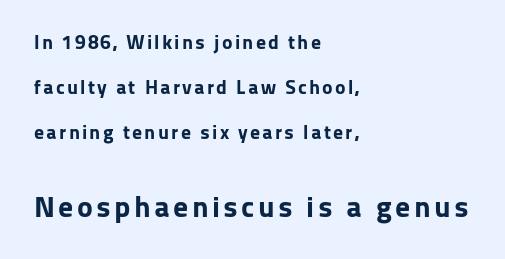
Q: Is the text bold? A: Yes.
Q: Is the text italic (slanted)? A: No, it is upright.
Q: Is the typeface a serif or a sans-serif typeface? A: Sans-serif.
Q: Is the text underlined? A: No.
Q: How is the paragraph aligned? A: Left-aligned.
Q: Is the spacing between lines tight, normal or loose? A: Loose.
Q: Which block of text is set in a larger size, the first (top) or the second (bottom)? A: The second (bottom) one.
Q: Width (condensed, normal, or wide)? A: Normal.
Q: Stroke contrast? A: Low.
Q: x-height? A: Medium.
Q: Monospaced? A: No.
